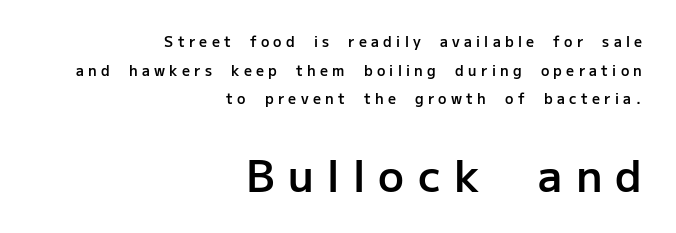
Q: Is the text bold? A: Semi-bold.
Q: Is the text italic (slanted)? A: No, it is upright.
Q: Is the typeface a serif or a sans-serif typeface? A: Sans-serif.
Q: Is the text underlined? A: No.
Q: How is the paragraph aligned? A: Right-aligned.
Q: Is the spacing between letters normal or unusually wide? A: Unusually wide.
Q: Is the spacing between lines tight, normal or loose? A: Loose.
Q: Which block of text is set in a larger size, the first (top) or the second (bottom)? A: The second (bottom) one.
Q: Width (condensed, normal, or wide)? A: Normal.
Q: Stroke contrast? A: Low.
Q: x-height? A: Medium.
Q: Monospaced? A: No.
